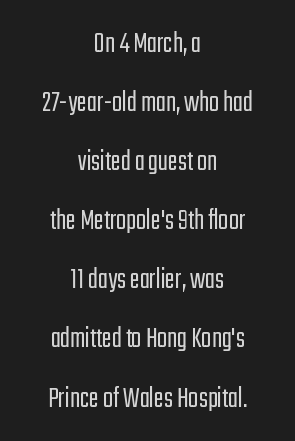
Is this a fixed-width face? No — the glyphs have proportional, varying widths. Ordinary non-slanted type is in use. The letterforms sit shoulder to shoulder at normal distance. Underlining? Definitely not there. A typesetter would label this face a sans.
